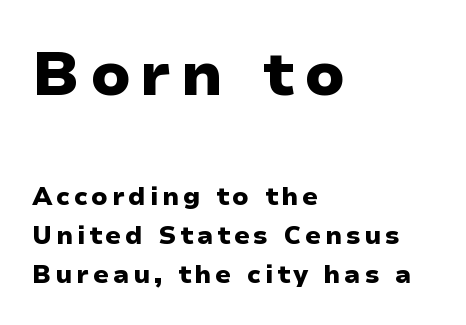
{"serif": "no", "italic": "no", "bold": "yes", "weight": "heavy", "width": "wide", "stroke_contrast": "low", "x_height": "medium", "monospaced": "no", "underline": "no", "align": "left", "line_spacing": "normal", "line_spacing_ratio": 1.57, "larger_block": "first", "size_ratio": 2.48, "glyph_px": 62}
